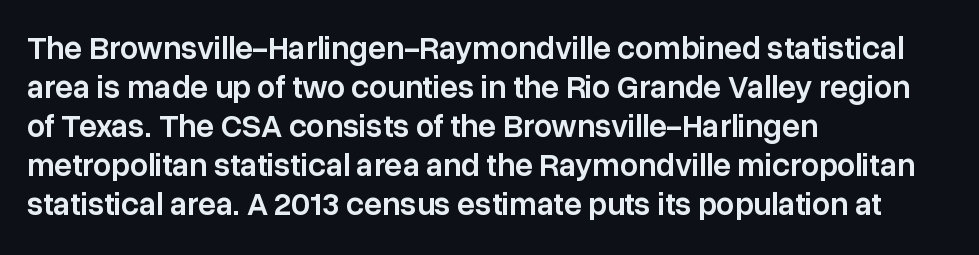
There is no visible air inserted between adjacent glyphs. A typesetter would call this proportional, since set widths differ per character. Each row of text sits above clean, open space. This sample uses a sans-serif face.
